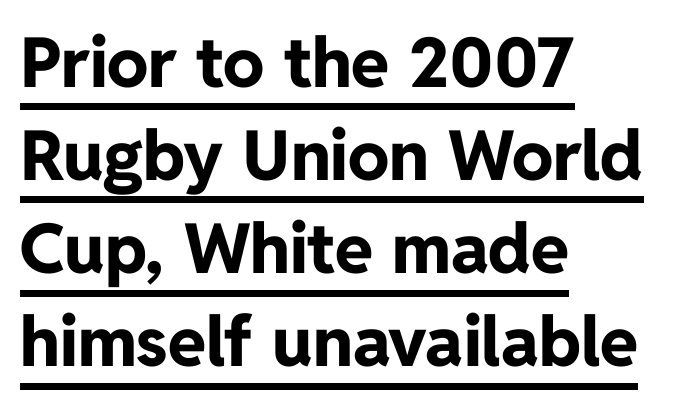
Q: Is the text bold? A: Yes.
Q: Is the text italic (slanted)? A: No, it is upright.
Q: Is the typeface a serif or a sans-serif typeface? A: Sans-serif.
Q: Is the text underlined? A: Yes.
Q: How is the paragraph aligned? A: Left-aligned.
Q: Is the spacing between letters normal or unusually wide? A: Normal.
Q: Is the spacing between lines tight, normal or loose? A: Normal.
Q: Width (condensed, normal, or wide)? A: Normal.
Q: Stroke contrast? A: Low.
Q: x-height? A: Medium.
Q: Monospaced? A: No.
